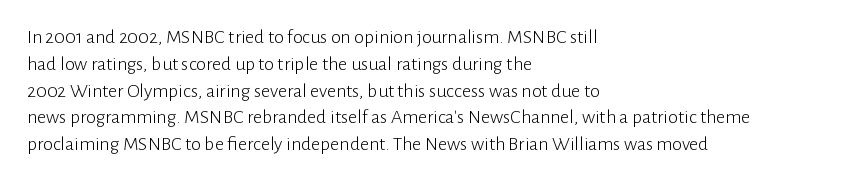
{"italic": "no", "bold": "no", "underline": "no", "align": "left", "line_spacing": "normal", "line_spacing_ratio": 1.34, "letter_spacing": "normal", "letter_spacing_em": 0.0, "glyph_px": 20}
